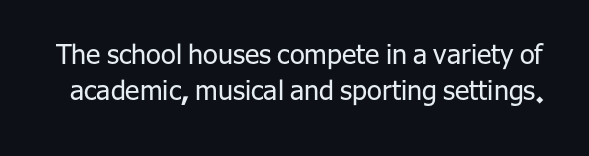
Q: Is the text bold? A: No.
Q: Is the text italic (slanted)? A: No, it is upright.
Q: Is the text underlined? A: No.
Q: Is the spacing between letters normal or unusually wide? A: Normal.
Q: Is the spacing between lines tight, normal or loose? A: Normal.
